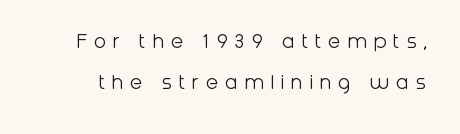
Q: Is the text bold? A: No.
Q: Is the text italic (slanted)? A: No, it is upright.
Q: Is the text underlined? A: No.
Q: Is the spacing between letters normal or unusually wide? A: Unusually wide.
